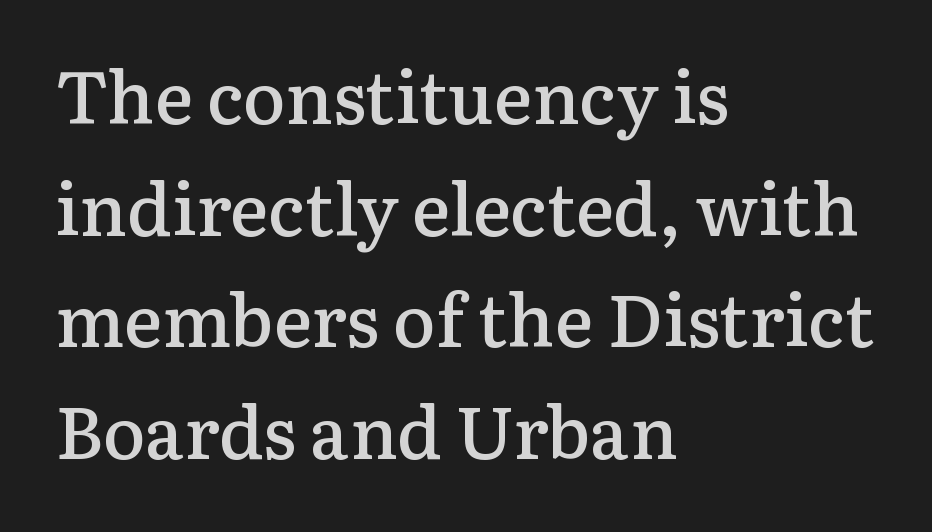
{"serif": "yes", "italic": "no", "bold": "semi", "weight": "semibold", "width": "normal", "stroke_contrast": "low", "x_height": "medium", "monospaced": "no", "underline": "no", "align": "left", "line_spacing": "normal", "line_spacing_ratio": 1.55, "letter_spacing": "normal", "letter_spacing_em": 0.0, "glyph_px": 72}
